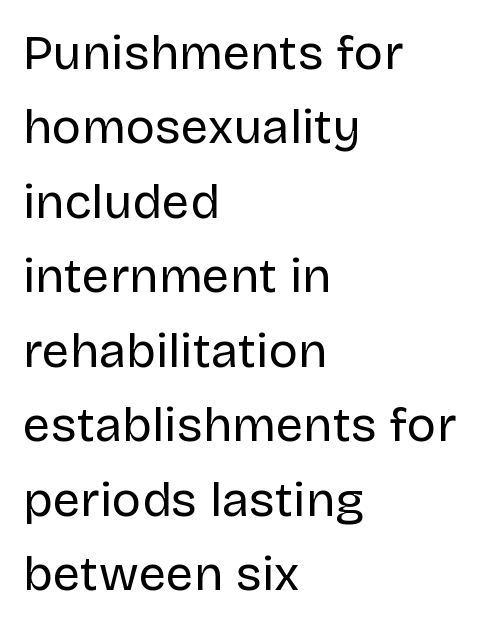
Ascenders rise straight up at ninety degrees. The designer went with a sans here, leaving each stem footless. Nothing heavy about these letters — not bold at all. The lines in this sample share a left origin and differ only in where they stop. These lines are rendered in a variable-pitch font. Is the letter spacing exaggerated? No — it looks like the ordinary default.
